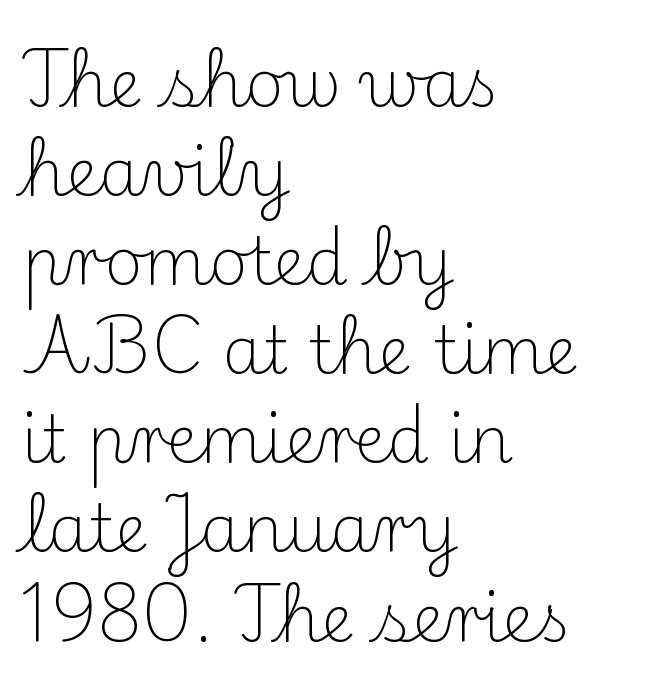
The image shows 66 px light serif type, upright; set left-aligned, normal line spacing (1.35x), normal letter spacing, not underlined; medium stroke contrast and a small x-height.
